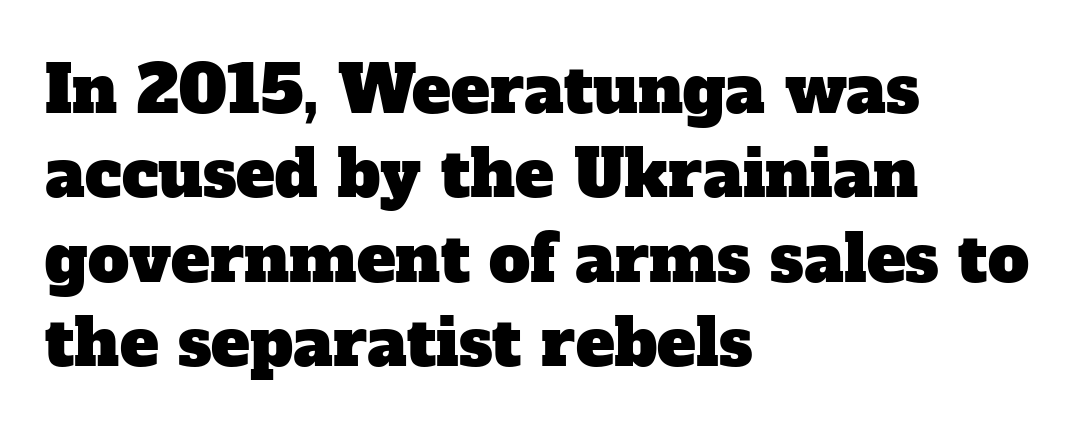
The passage shown is typed in a proportional face where columns would drift. Compared with a centered layout, this one pins lines to the left instead. Compared with typical paragraphs, the rows here are spaced about the same. The foot of each line stays bare and open. Letter spacing: default. The face used here is seriffed, in the tradition of book romans.
